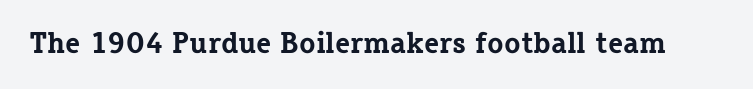
Q: Is the text bold? A: Yes.
Q: Is the text italic (slanted)? A: No, it is upright.
Q: Is the typeface a serif or a sans-serif typeface? A: Serif.
Q: Is the text underlined? A: No.
Q: Is the spacing between letters normal or unusually wide? A: Normal.
Q: Width (condensed, normal, or wide)? A: Normal.
Q: Stroke contrast? A: Low.
Q: x-height? A: Medium.
Q: Monospaced? A: No.
